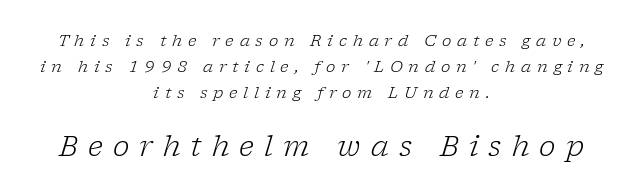
{"serif": "yes", "italic": "yes", "lean": "right", "slant_degrees": 17, "bold": "no", "weight": "light", "width": "normal", "stroke_contrast": "low", "x_height": "medium", "monospaced": "no", "underline": "no", "align": "center", "line_spacing": "normal", "line_spacing_ratio": 1.63, "letter_spacing": "wide", "letter_spacing_em": 0.36, "larger_block": "second", "size_ratio": 1.75, "glyph_px": 28}
